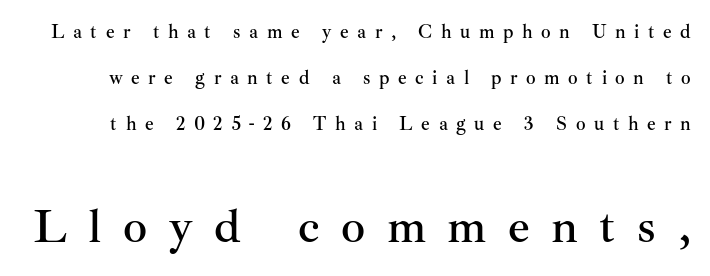
The image shows 48 px serif type, upright; set loose line spacing (2.43x), unusually wide letter spacing (+0.45 em), not underlined; the second (bottom) block is 2.53x larger; medium stroke contrast and a small x-height.
